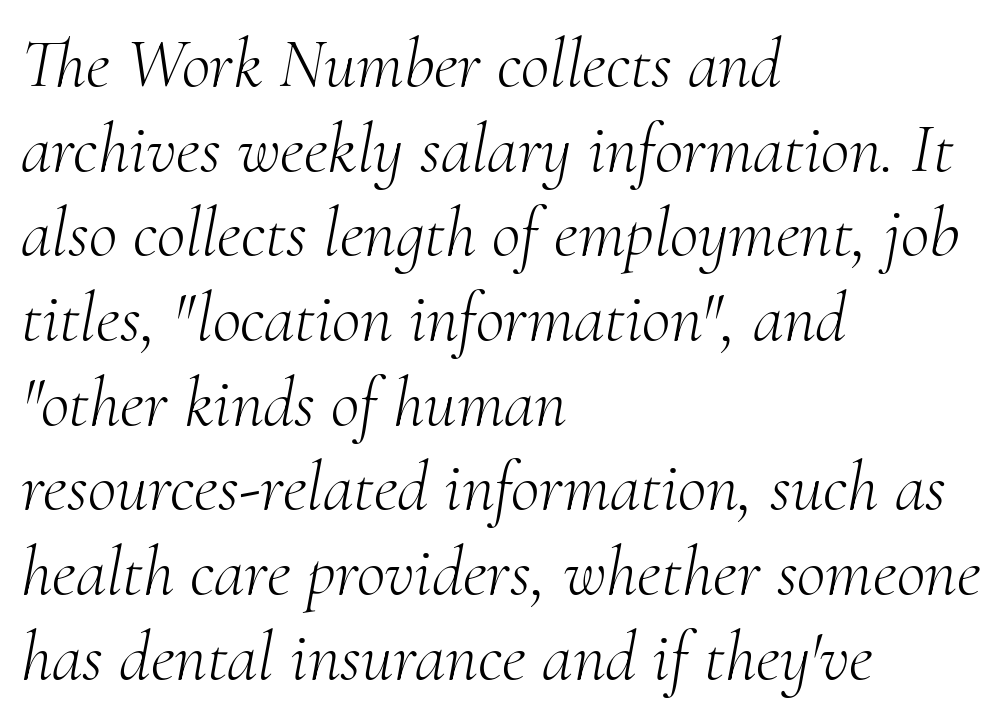
Q: Is the text bold? A: No.
Q: Is the text italic (slanted)? A: Yes, it leans right by about 10 degrees.
Q: Is the typeface a serif or a sans-serif typeface? A: Serif.
Q: Is the text underlined? A: No.
Q: How is the paragraph aligned? A: Left-aligned.
Q: Is the spacing between letters normal or unusually wide? A: Normal.
Q: Width (condensed, normal, or wide)? A: Normal.
Q: Stroke contrast? A: Medium.
Q: x-height? A: Small.
Q: Monospaced? A: No.
